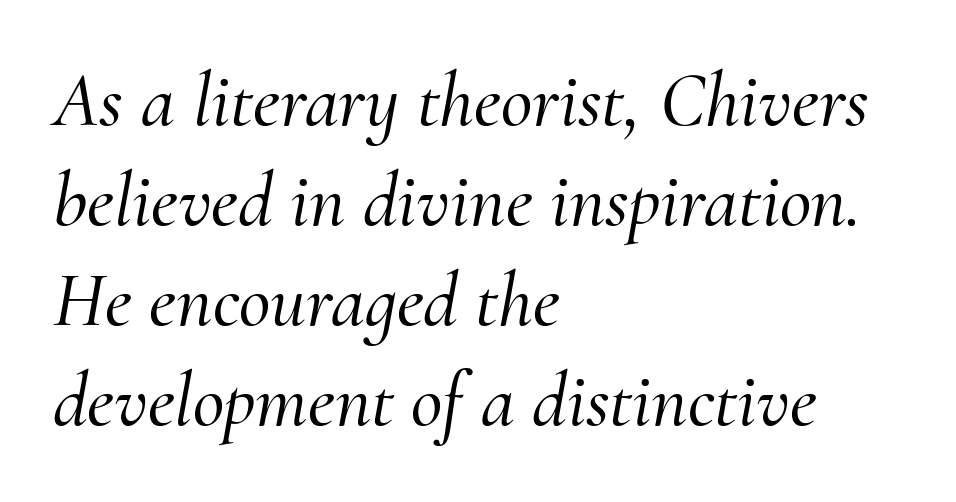
Q: Is the text italic (slanted)? A: Yes, it leans right by about 10 degrees.
Q: Is the typeface a serif or a sans-serif typeface? A: Serif.
Q: Is the text underlined? A: No.
Q: How is the paragraph aligned? A: Left-aligned.
Q: Is the spacing between letters normal or unusually wide? A: Normal.
Q: Is the spacing between lines tight, normal or loose? A: Normal.
Q: Width (condensed, normal, or wide)? A: Normal.
Q: Stroke contrast? A: Medium.
Q: x-height? A: Small.
Q: Monospaced? A: No.
